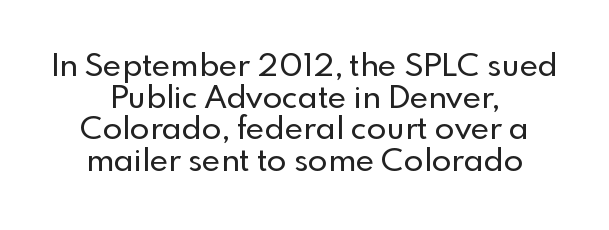
The image shows 32 px sans-serif type, upright; set centered, tight line spacing (0.99x), normal letter spacing, not underlined; a small x-height.
